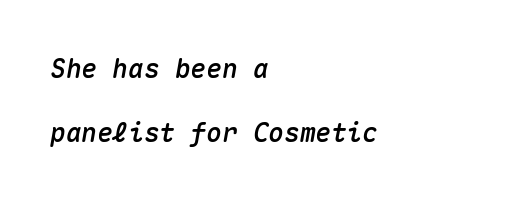
Q: Is the text italic (slanted)? A: Yes, it leans right by about 10 degrees.
Q: Is the text underlined? A: No.
Q: How is the paragraph aligned? A: Left-aligned.
Q: Is the spacing between letters normal or unusually wide? A: Normal.
Q: Is the spacing between lines tight, normal or loose? A: Loose.
